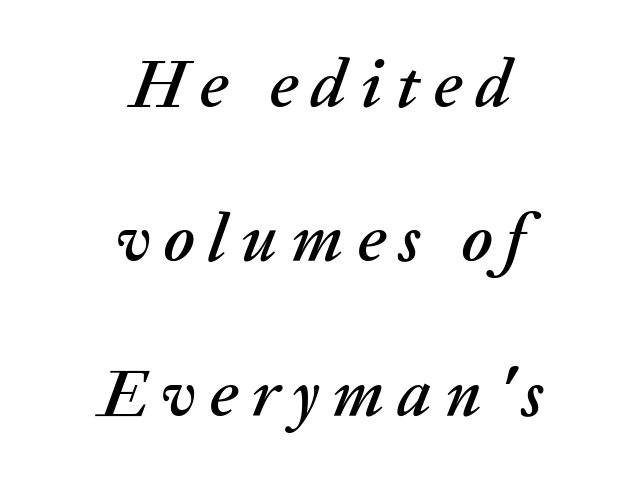
Q: Is the text italic (slanted)? A: Yes, it leans right by about 20 degrees.
Q: Is the text underlined? A: No.
Q: How is the paragraph aligned? A: Centered.
Q: Is the spacing between letters normal or unusually wide? A: Unusually wide.
Q: Is the spacing between lines tight, normal or loose? A: Loose.
Q: Width (condensed, normal, or wide)? A: Normal.
Q: Stroke contrast? A: Medium.
Q: x-height? A: Medium.
Q: Monospaced? A: No.
